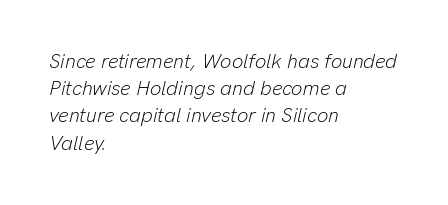
The image shows 20 px text type, italic (leaning right); set left-aligned, normal line spacing (1.36x), normal letter spacing, not underlined.
